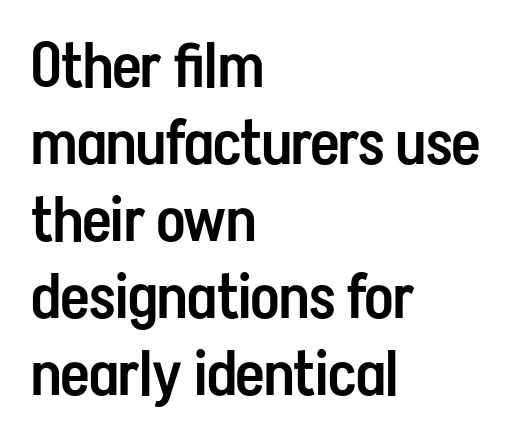
{"serif": "no", "italic": "no", "bold": "semi", "weight": "semibold", "width": "condensed", "stroke_contrast": "low", "x_height": "medium", "monospaced": "no", "underline": "no", "align": "left", "line_spacing_ratio": 1.24, "letter_spacing": "normal", "letter_spacing_em": 0.0, "glyph_px": 62}
